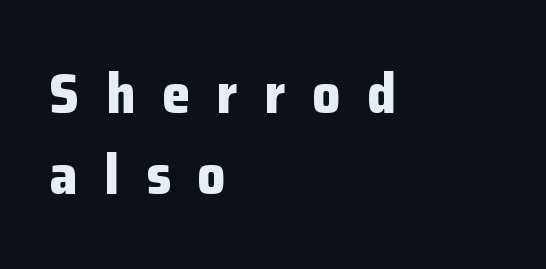
The image shows 56 px bold sans-serif type, upright; set left-aligned, normal line spacing (1.45x), unusually wide letter spacing (+0.48 em), not underlined; low stroke contrast and a medium x-height.
